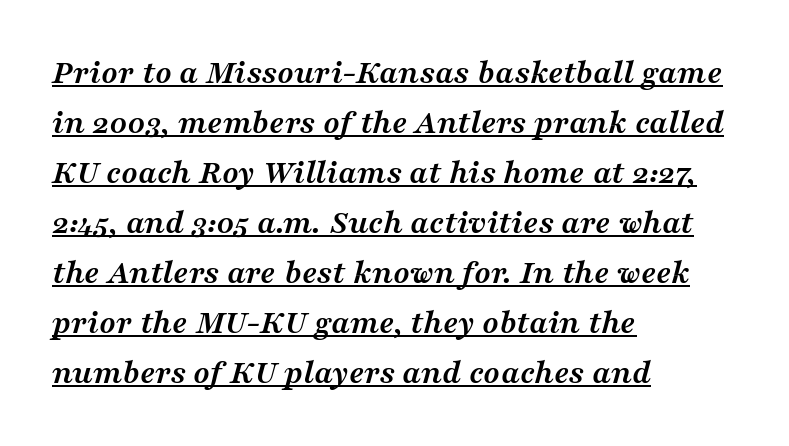
The lines sit at an ordinary, default distance from one another. Each letter keeps its own natural width here, so spacing adapts to shape. A classic flush-left, rag-right setting is used for this passage. You can see a thin bar hugging the bottom of the glyphs. How are the letters spaced? Ordinarily, with no added tracking. There's an unmistakable incline to the writing here.
